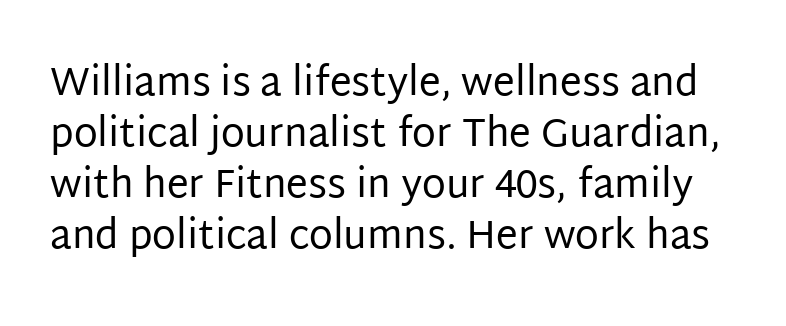
{"serif": "no", "italic": "no", "bold": "no", "weight": "regular", "width": "normal", "stroke_contrast": "low", "x_height": "large", "monospaced": "no", "underline": "no", "line_spacing": "normal", "line_spacing_ratio": 1.31, "letter_spacing": "normal", "letter_spacing_em": 0.0, "glyph_px": 39}
